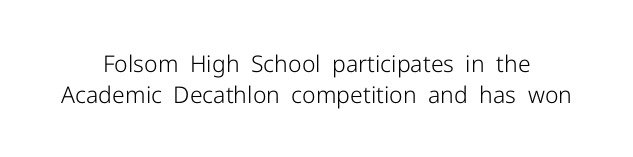
The image shows 23 px text type, upright; set normal line spacing (1.34x), normal letter spacing, not underlined.
